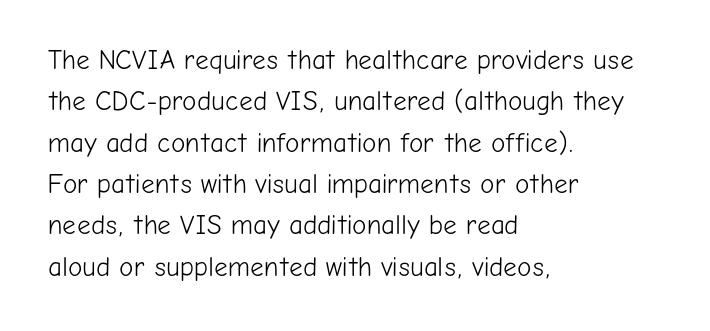
In terms of leading, this rendering sits right in the middle. The lettering stays uniformly vertical, giving the passage a roman look. Decoration check: the copy has no underline. The passage shown is not bold in any degree. How are the letters spaced? Ordinarily, with no added tracking.
